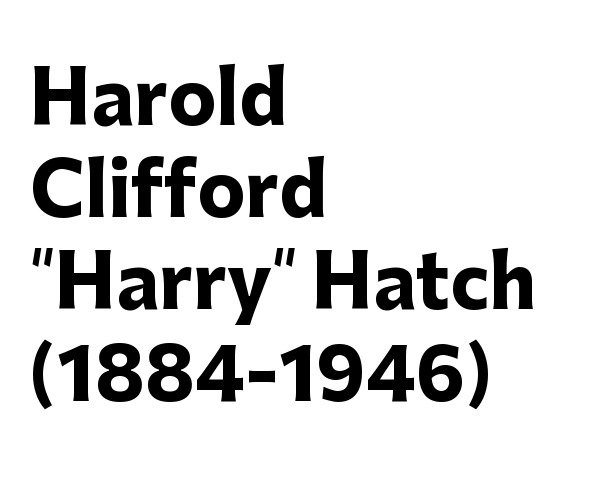
The image shows 72 px heavy sans-serif type, upright; set left-aligned, normal line spacing (1.28x), normal letter spacing, not underlined; low stroke contrast and a medium x-height.
